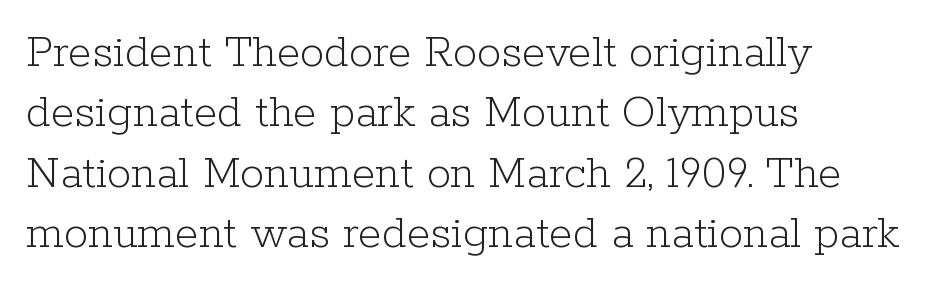
This sample is left-justified, so line endings fall wherever the words run out. Bare-footed words on every line. Bold? No — there's no thickening of the strokes. Characters remain perfectly vertical along every line. In terms of leading, this rendering sits right in the middle.
